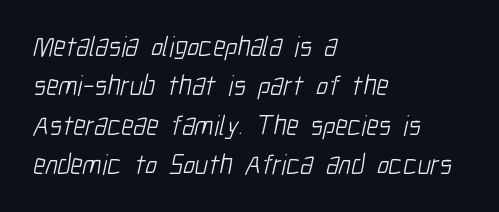
The image shows 28 px light, condensed sans-serif type; set left-aligned, normal line spacing (1.41x), normal letter spacing, not underlined; low stroke contrast and a medium x-height.
